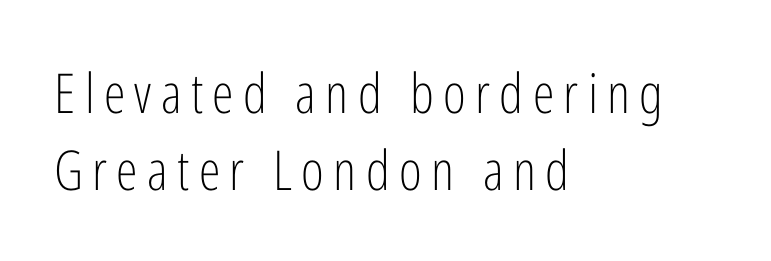
The image shows 55 px light, condensed sans-serif type, upright; set left-aligned, normal line spacing (1.4x), not underlined; low stroke contrast and a medium x-height.
